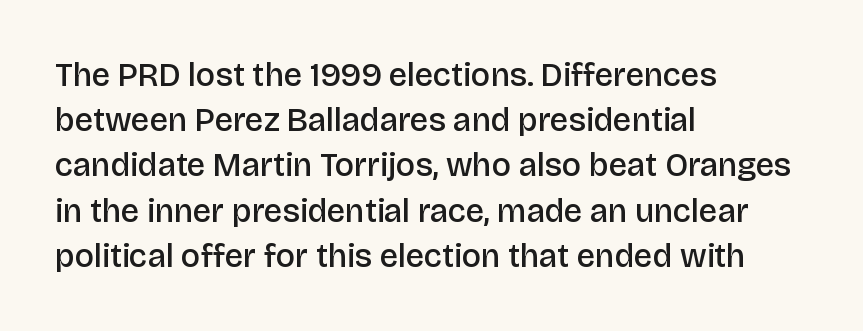
Q: Is the text bold? A: Semi-bold.
Q: Is the text italic (slanted)? A: No, it is upright.
Q: Is the typeface a serif or a sans-serif typeface? A: Sans-serif.
Q: Is the text underlined? A: No.
Q: How is the paragraph aligned? A: Left-aligned.
Q: Is the spacing between letters normal or unusually wide? A: Normal.
Q: Is the spacing between lines tight, normal or loose? A: Normal.
Q: Width (condensed, normal, or wide)? A: Normal.
Q: Stroke contrast? A: Low.
Q: x-height? A: Large.
Q: Monospaced? A: No.
